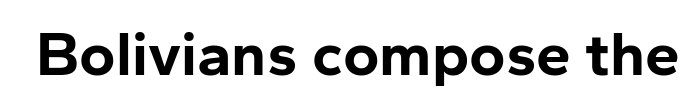
Q: Is the text bold? A: Yes.
Q: Is the text italic (slanted)? A: No, it is upright.
Q: Is the typeface a serif or a sans-serif typeface? A: Sans-serif.
Q: Is the text underlined? A: No.
Q: Is the spacing between letters normal or unusually wide? A: Normal.
Q: Width (condensed, normal, or wide)? A: Normal.
Q: Stroke contrast? A: Low.
Q: x-height? A: Medium.
Q: Monospaced? A: No.
